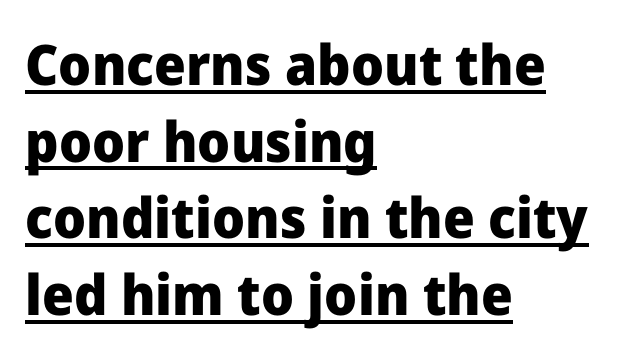
{"serif": "no", "italic": "no", "bold": "yes", "weight": "heavy", "width": "normal", "stroke_contrast": "low", "x_height": "medium", "monospaced": "no", "underline": "yes", "align": "left", "line_spacing": "normal", "line_spacing_ratio": 1.37, "letter_spacing": "normal", "letter_spacing_em": 0.0, "glyph_px": 56}
